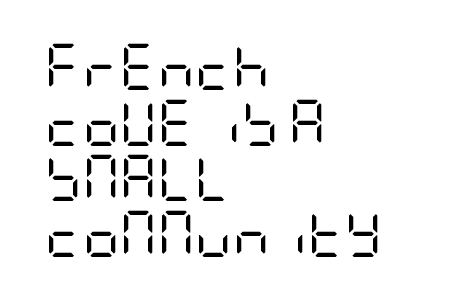
{"serif": "no", "italic": "no", "bold": "no", "weight": "regular", "width": "condensed", "stroke_contrast": "low", "x_height": "large", "underline": "no", "align": "left", "line_spacing_ratio": 1.21, "letter_spacing": "normal", "letter_spacing_em": 0.0, "glyph_px": 46}
